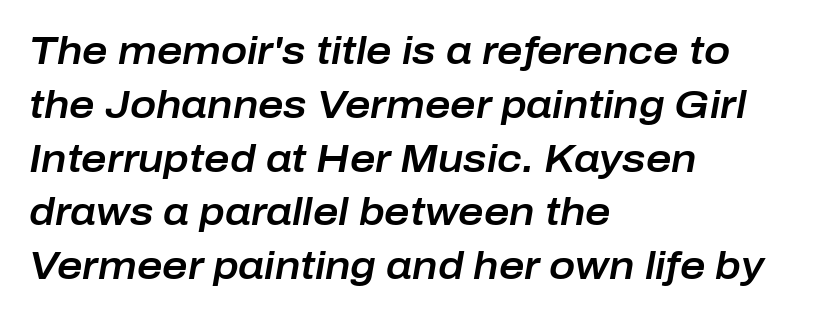
The image shows 39 px text type, italic (leaning right); set left-aligned, normal line spacing (1.38x), normal letter spacing, not underlined; low stroke contrast and a medium x-height.
